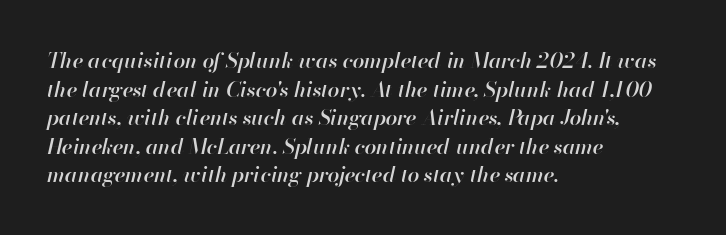
{"italic": "yes", "lean": "right", "slant_degrees": 13, "bold": "semi", "underline": "no", "align": "left", "line_spacing": "normal", "line_spacing_ratio": 1.36, "letter_spacing": "normal", "letter_spacing_em": 0.0, "glyph_px": 21}
